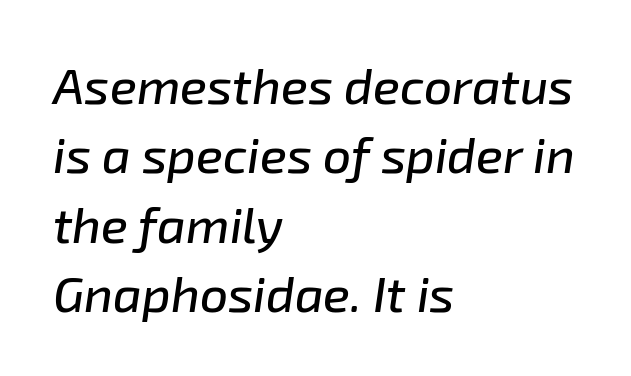
{"italic": "yes", "lean": "right", "slant_degrees": 8, "width": "normal", "stroke_contrast": "low", "x_height": "medium", "monospaced": "no", "underline": "no", "align": "left", "line_spacing": "normal", "line_spacing_ratio": 1.39, "letter_spacing": "normal", "letter_spacing_em": 0.0, "glyph_px": 50}
